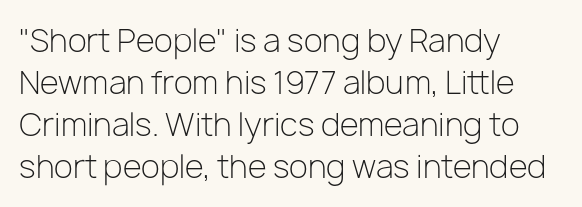
Is there any slant? The stems are plumb. The rendering uses a moderate line-height, typical for paragraphs. The rendering shows plain stroke endings on the letterforms — a sans-serif design. A clean baseline with only descenders dipping below it.
